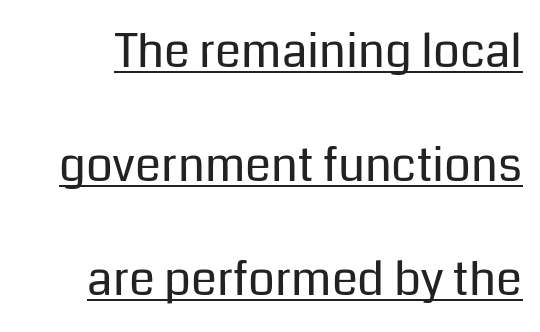
The image shows 47 px regular-weight sans-serif type, upright; set loose line spacing (2.43x), normal letter spacing, underlined; low stroke contrast and a medium x-height.
